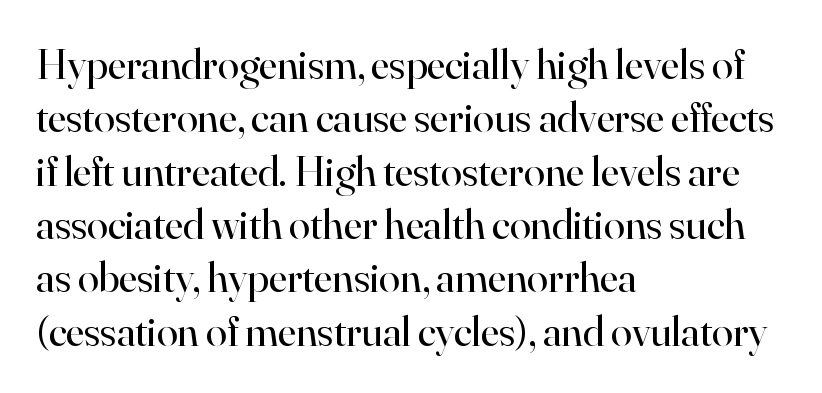
{"serif": "yes", "italic": "no", "bold": "no", "weight": "regular", "width": "normal", "stroke_contrast": "high", "x_height": "small", "monospaced": "no", "underline": "no", "align": "left", "line_spacing_ratio": 1.24, "letter_spacing": "normal", "letter_spacing_em": 0.0, "glyph_px": 43}
